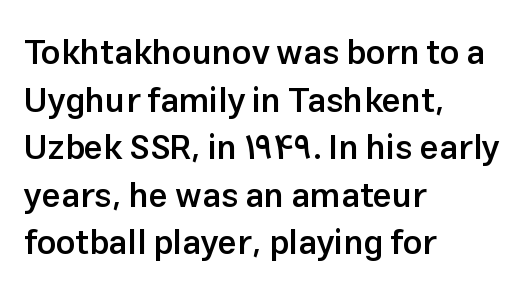
The image shows 34 px semibold sans-serif type, upright; set left-aligned, normal line spacing (1.4x), normal letter spacing, not underlined; low stroke contrast and a medium x-height.
